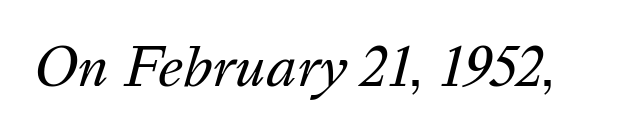
{"italic": "yes", "lean": "right", "slant_degrees": 16, "bold": "no", "weight": "regular", "width": "normal", "stroke_contrast": "medium", "x_height": "medium", "monospaced": "no", "underline": "no", "letter_spacing": "normal", "letter_spacing_em": 0.0, "glyph_px": 52}
